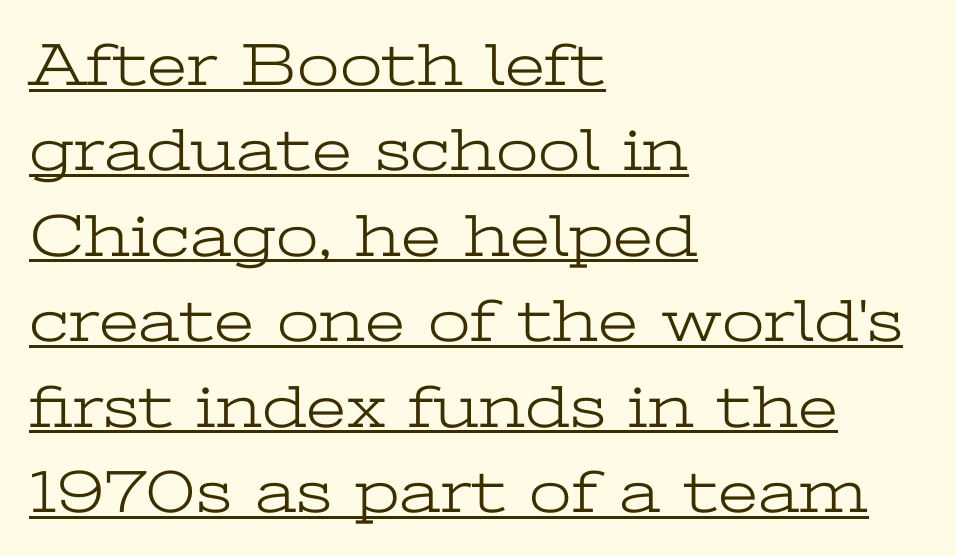
{"serif": "yes", "italic": "no", "bold": "no", "weight": "light", "width": "wide", "stroke_contrast": "low", "x_height": "medium", "monospaced": "no", "underline": "yes", "align": "left", "line_spacing": "normal", "line_spacing_ratio": 1.4, "letter_spacing": "normal", "letter_spacing_em": 0.0, "glyph_px": 61}
